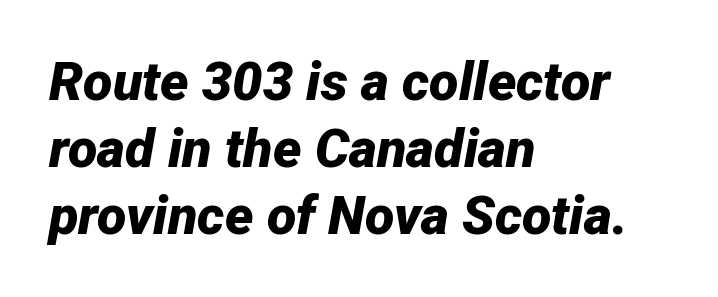
The image shows 54 px bold type, italic (leaning right); set left-aligned, line spacing 1.24x, normal letter spacing, not underlined; low stroke contrast and a medium x-height.
